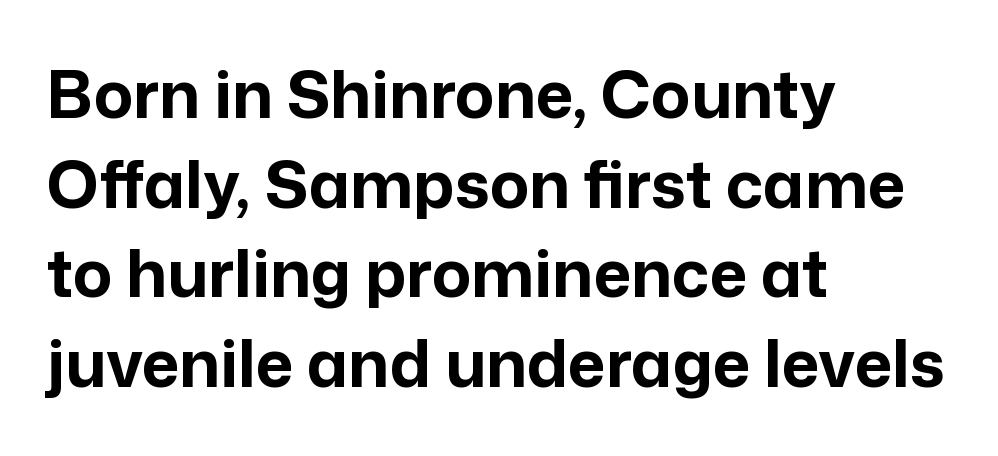
The image shows 65 px bold sans-serif type, upright; set left-aligned, normal line spacing (1.38x), normal letter spacing, not underlined; low stroke contrast and a medium x-height.
